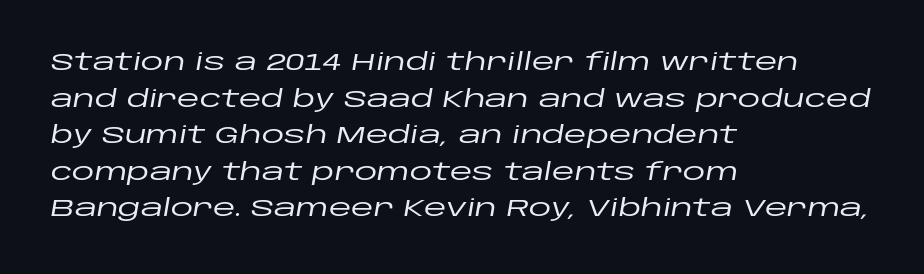
Does the copy run flush right? No — it runs flush left. The rendering keeps characters at their native spacing. Regarding leading, the lines here are spaced in the standard way. When letters slant like this, we call the style italic. This rendering features lettering with no underline.
